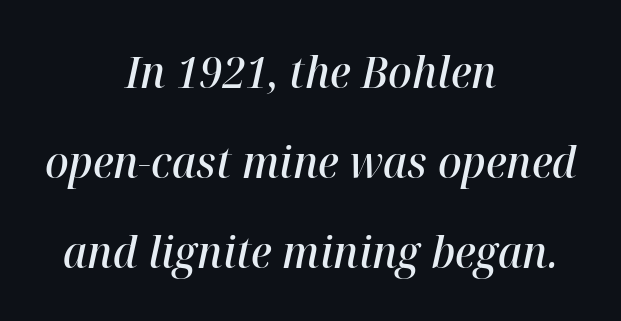
The image shows 44 px semibold type, italic (leaning right); set centered, loose line spacing (2.04x), normal letter spacing, not underlined; high stroke contrast and a medium x-height.
